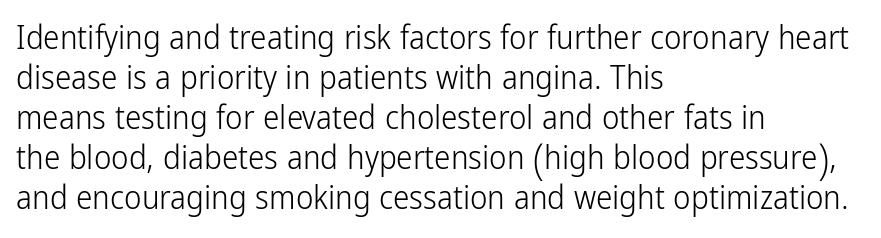
Grotesque or geometric, the face here clearly has no serifs. One-word summary of the alignment: left. The letters stand straight up with perfectly vertical stems. A typesetter would call this proportional, since set widths differ per character. The passage shown is not underscored anywhere.
